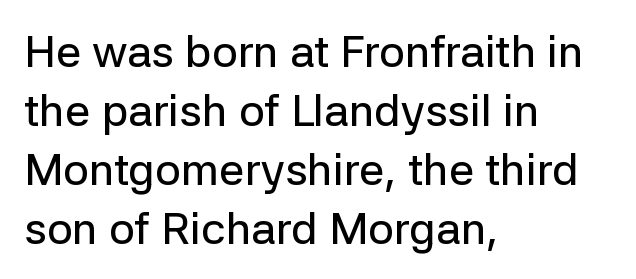
Q: Is the text italic (slanted)? A: No, it is upright.
Q: Is the typeface a serif or a sans-serif typeface? A: Sans-serif.
Q: Is the text underlined? A: No.
Q: How is the paragraph aligned? A: Left-aligned.
Q: Is the spacing between letters normal or unusually wide? A: Normal.
Q: Is the spacing between lines tight, normal or loose? A: Normal.
Q: Width (condensed, normal, or wide)? A: Normal.
Q: Stroke contrast? A: Low.
Q: x-height? A: Medium.
Q: Monospaced? A: No.
